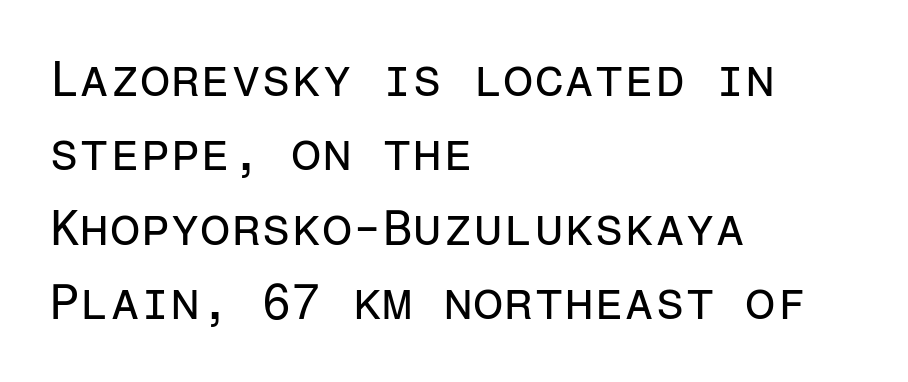
{"serif": "no", "italic": "no", "bold": "no", "weight": "regular", "width": "normal", "stroke_contrast": "low", "x_height": "medium", "monospaced": "yes", "underline": "no", "align": "left", "line_spacing": "normal", "line_spacing_ratio": 1.52, "letter_spacing": "normal", "letter_spacing_em": 0.0, "glyph_px": 49}
